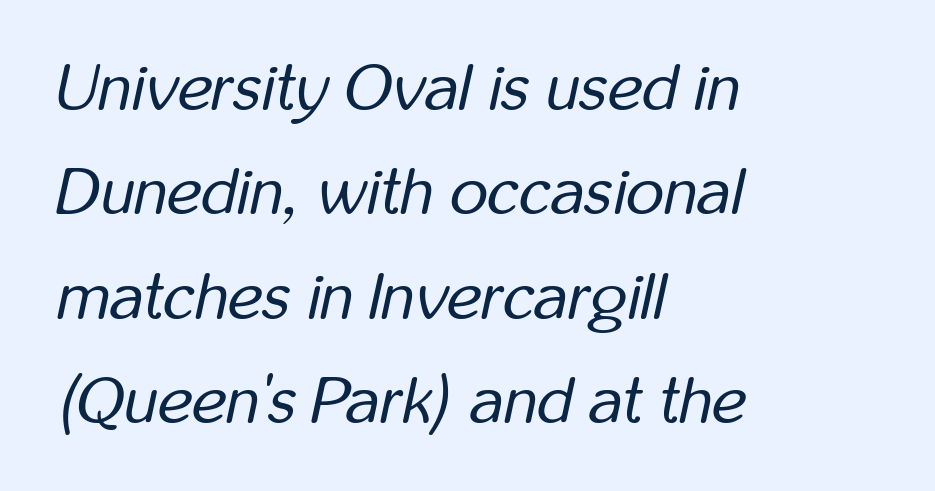
The image shows 66 px regular-weight, condensed type, italic (leaning right); set left-aligned, normal line spacing (1.58x), normal letter spacing, not underlined; low stroke contrast and a medium x-height.
